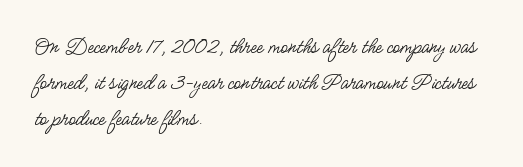
The image shows 23 px text type; set left-aligned, normal line spacing (1.56x), normal letter spacing, not underlined.
